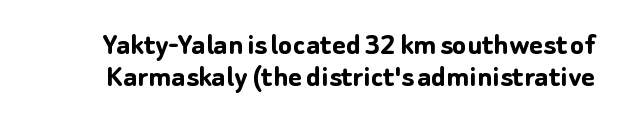
The image shows 33 px semibold sans-serif type, upright; set tight line spacing (0.98x), normal letter spacing, not underlined; low stroke contrast and a medium x-height.
